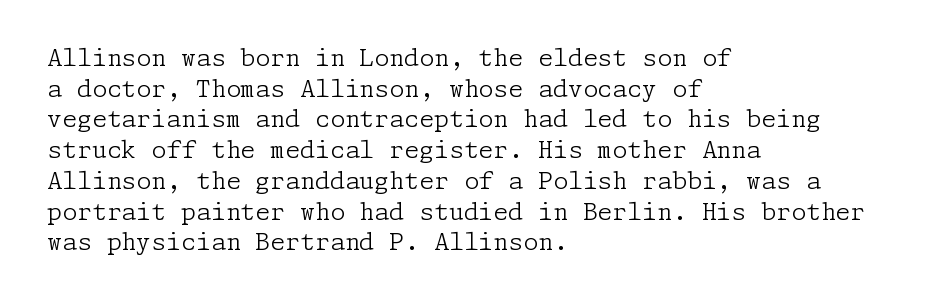
Is the type heavy? It reads as light-to-regular instead. Leftover space on each line is placed entirely after the last word. Characters follow at the spacing the type designer built in. The passage shown stacks its lines at a standard gap.
